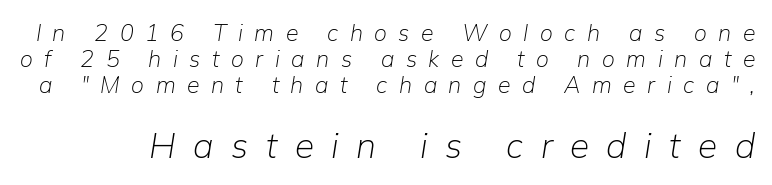
Q: Is the text bold? A: No.
Q: Is the text italic (slanted)? A: Yes, it leans right by about 9 degrees.
Q: Is the text underlined? A: No.
Q: Is the spacing between letters normal or unusually wide? A: Unusually wide.
Q: Is the spacing between lines tight, normal or loose? A: Tight.
Q: Which block of text is set in a larger size, the first (top) or the second (bottom)? A: The second (bottom) one.
Q: Width (condensed, normal, or wide)? A: Normal.
Q: Stroke contrast? A: Low.
Q: x-height? A: Medium.
Q: Monospaced? A: No.
